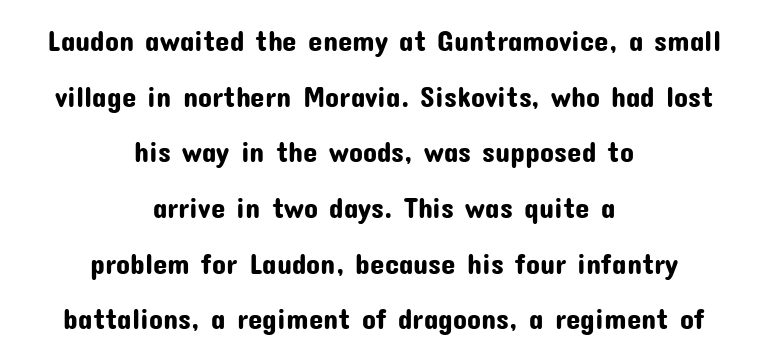
{"serif": "no", "italic": "no", "width": "normal", "stroke_contrast": "low", "x_height": "medium", "monospaced": "no", "underline": "no", "align": "center", "line_spacing": "loose", "line_spacing_ratio": 1.92, "letter_spacing": "normal", "letter_spacing_em": 0.0, "glyph_px": 29}
